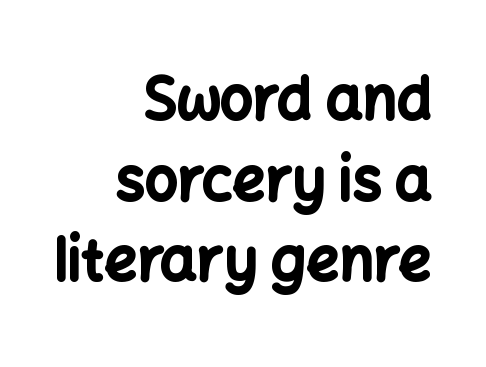
The image shows 58 px bold sans-serif type, upright; set right-aligned, normal line spacing (1.39x), normal letter spacing, not underlined; low stroke contrast and a medium x-height.
